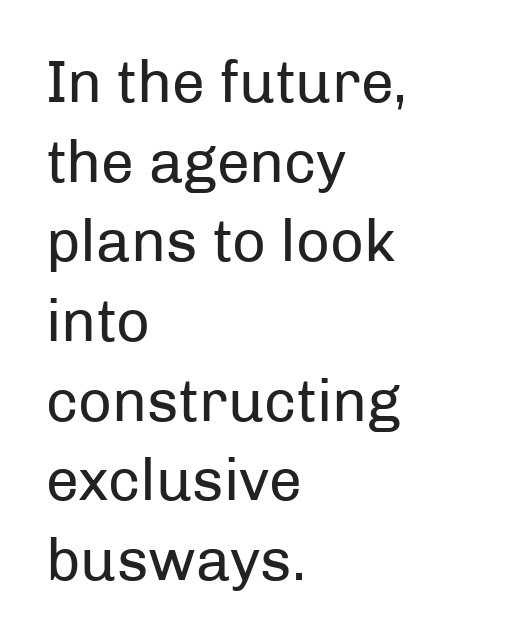
The space beneath each line is pristine and unruled. Stroke terminals: plain, sans-serif. The typesetter chose a ragged-right arrangement here. These lines are rendered in a variable-pitch font. The letterforms sit shoulder to shoulder at normal distance. Nothing heavy about these letters — not bold at all.
